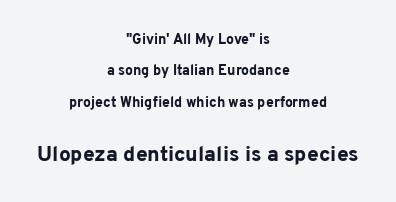
Q: Is the text bold? A: Yes.
Q: Is the text italic (slanted)? A: No, it is upright.
Q: Is the text underlined? A: No.
Q: How is the paragraph aligned? A: Centered.
Q: Is the spacing between letters normal or unusually wide? A: Normal.
Q: Is the spacing between lines tight, normal or loose? A: Loose.
Q: Which block of text is set in a larger size, the first (top) or the second (bottom)? A: The second (bottom) one.
